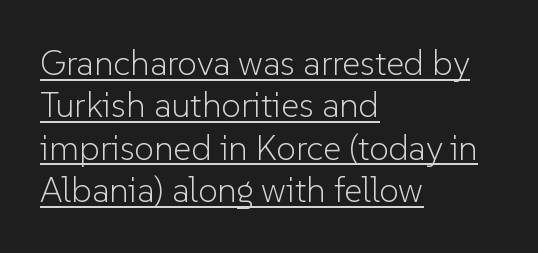
Q: Is the text bold? A: No.
Q: Is the text italic (slanted)? A: No, it is upright.
Q: Is the typeface a serif or a sans-serif typeface? A: Sans-serif.
Q: Is the text underlined? A: Yes.
Q: How is the paragraph aligned? A: Left-aligned.
Q: Is the spacing between letters normal or unusually wide? A: Normal.
Q: Width (condensed, normal, or wide)? A: Normal.
Q: Stroke contrast? A: Low.
Q: x-height? A: Medium.
Q: Monospaced? A: No.
